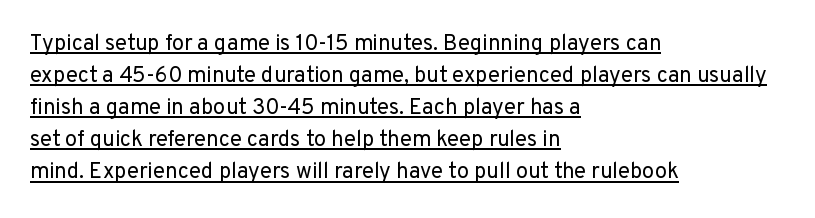
{"italic": "no", "bold": "no", "underline": "yes", "align": "left", "line_spacing": "normal", "line_spacing_ratio": 1.46, "letter_spacing": "normal", "letter_spacing_em": 0.0, "glyph_px": 22}
